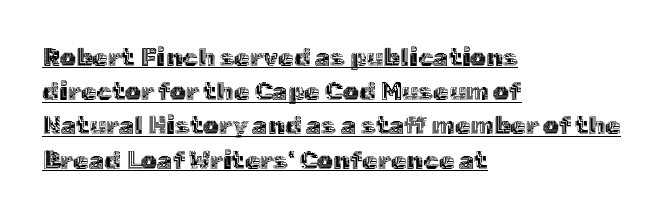
{"italic": "no", "underline": "yes", "align": "left", "line_spacing": "normal", "line_spacing_ratio": 1.37, "letter_spacing": "normal", "letter_spacing_em": 0.0, "glyph_px": 25}
